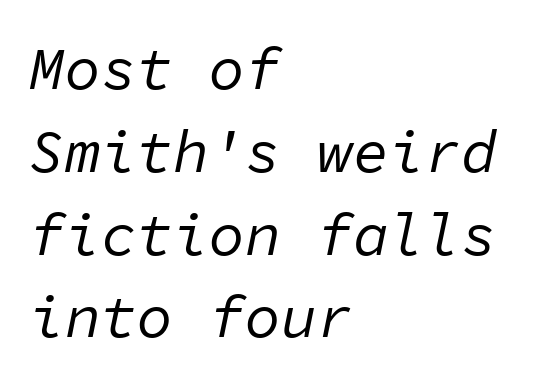
The passage shown stacks its lines at a standard gap. The font sits on the lighter half of the weight spectrum, regular included. Inter-character spacing is left at the font's built-in metrics. This sample uses an oblique cut, with every glyph tilted off the vertical. A bare baseline throughout the passage.
